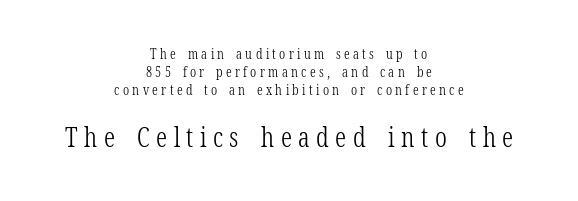
{"italic": "no", "bold": "no", "underline": "no", "align": "center", "line_spacing": "normal", "line_spacing_ratio": 1.27, "letter_spacing": "wide", "letter_spacing_em": 0.24, "larger_block": "second", "size_ratio": 1.93, "glyph_px": 27}
